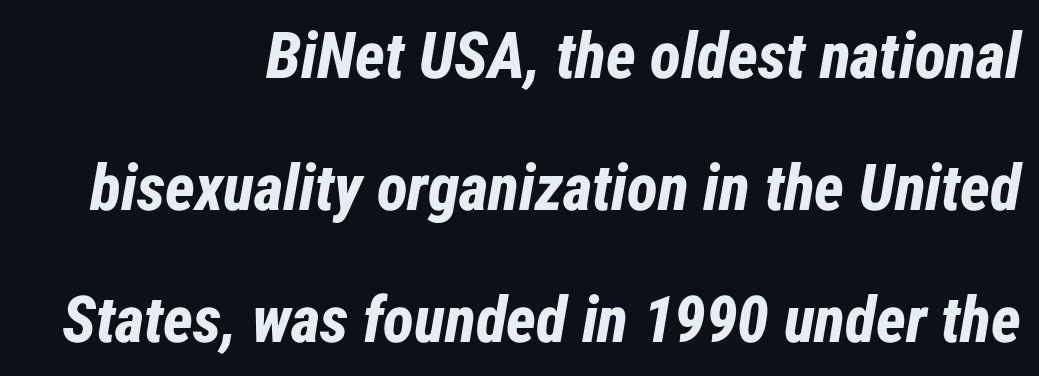
Q: Is the text bold? A: Yes.
Q: Is the text italic (slanted)? A: Yes, it leans right by about 12 degrees.
Q: Is the text underlined? A: No.
Q: How is the paragraph aligned? A: Right-aligned.
Q: Is the spacing between letters normal or unusually wide? A: Normal.
Q: Is the spacing between lines tight, normal or loose? A: Loose.
Q: Width (condensed, normal, or wide)? A: Condensed.
Q: Stroke contrast? A: Low.
Q: x-height? A: Medium.
Q: Monospaced? A: No.
